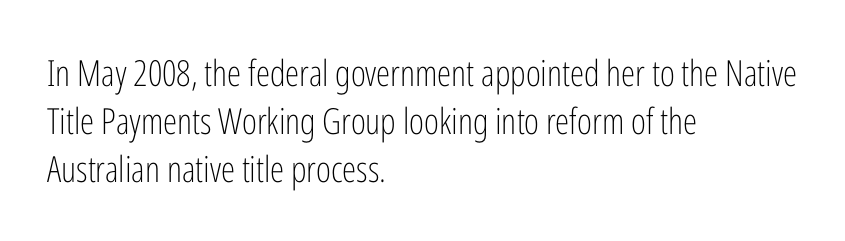
In terms of letterform style, serifs are entirely absent. Looks like regular typesetting: each glyph gets only the width it needs. Characters remain perfectly vertical along every line. Evenly set lines give the paragraph a standard silhouette.
